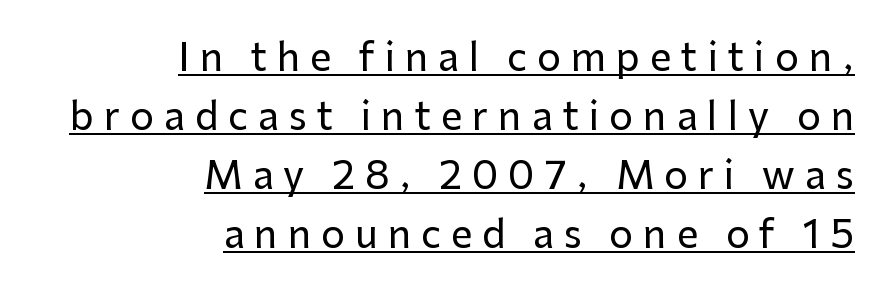
{"serif": "no", "italic": "no", "width": "normal", "stroke_contrast": "low", "x_height": "medium", "monospaced": "no", "underline": "yes", "align": "right", "line_spacing": "normal", "line_spacing_ratio": 1.55, "letter_spacing": "wide", "letter_spacing_em": 0.26, "glyph_px": 38}
